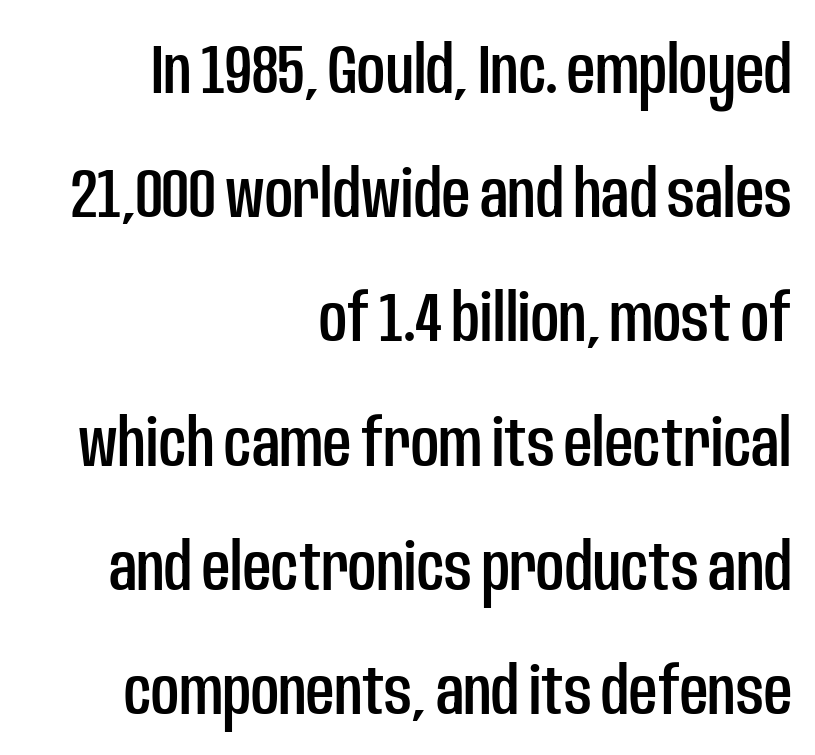
Q: Is the text italic (slanted)? A: No, it is upright.
Q: Is the typeface a serif or a sans-serif typeface? A: Sans-serif.
Q: Is the text underlined? A: No.
Q: How is the paragraph aligned? A: Right-aligned.
Q: Is the spacing between letters normal or unusually wide? A: Normal.
Q: Width (condensed, normal, or wide)? A: Condensed.
Q: Stroke contrast? A: Low.
Q: x-height? A: Large.
Q: Monospaced? A: No.
